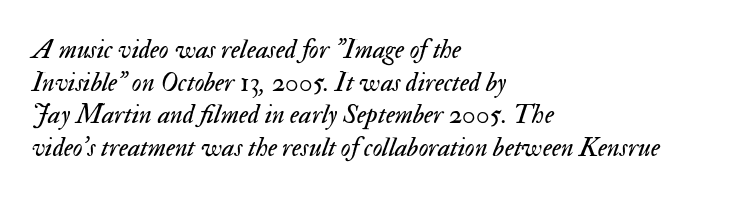
Typeset ragged right — the left edge is the straight one. If you drew a line through each stem, it would be angled. Standard letterfit; no display-style spreading of the glyphs. Is the stroke heavy? The answer is a plain regular-or-lighter.
